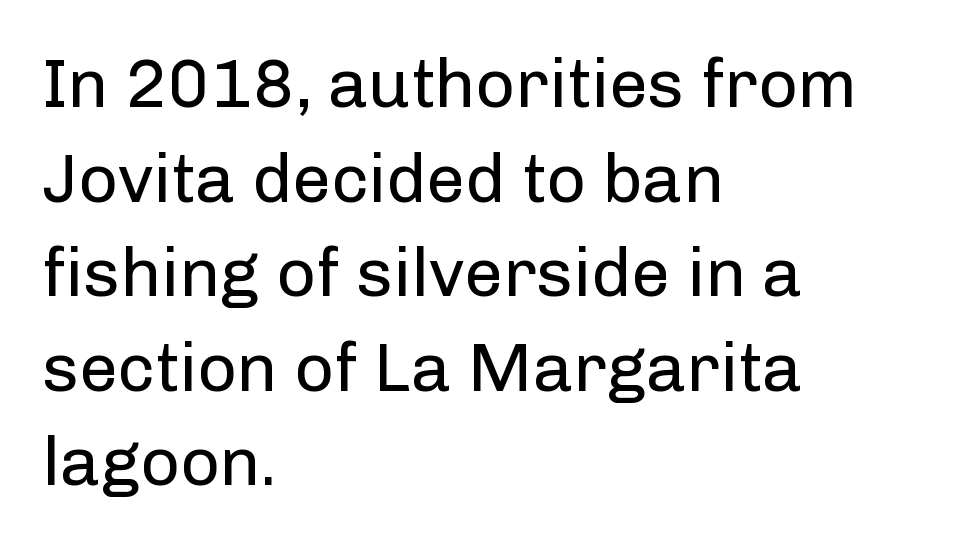
The image shows 69 px regular-weight sans-serif type, upright; set left-aligned, normal line spacing (1.37x), normal letter spacing, not underlined; low stroke contrast and a medium x-height.
